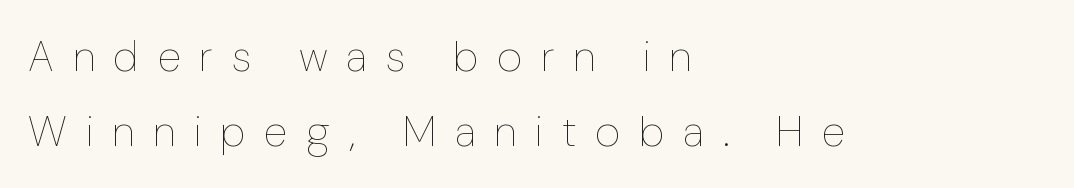
Q: Is the text bold? A: No.
Q: Is the text italic (slanted)? A: No, it is upright.
Q: Is the text underlined? A: No.
Q: How is the paragraph aligned? A: Left-aligned.
Q: Is the spacing between letters normal or unusually wide? A: Unusually wide.
Q: Width (condensed, normal, or wide)? A: Normal.
Q: Stroke contrast? A: Low.
Q: x-height? A: Medium.
Q: Monospaced? A: No.
